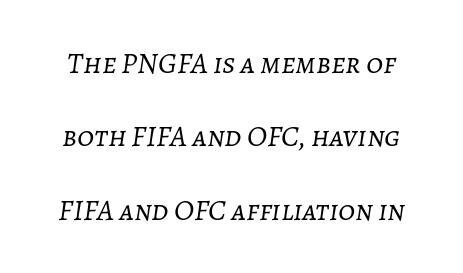
Interline gaps are noticeably wide in this sample. The rendering keeps characters at their native spacing. There's an unmistakable incline to the writing here. Has an underline been added? It has not.
